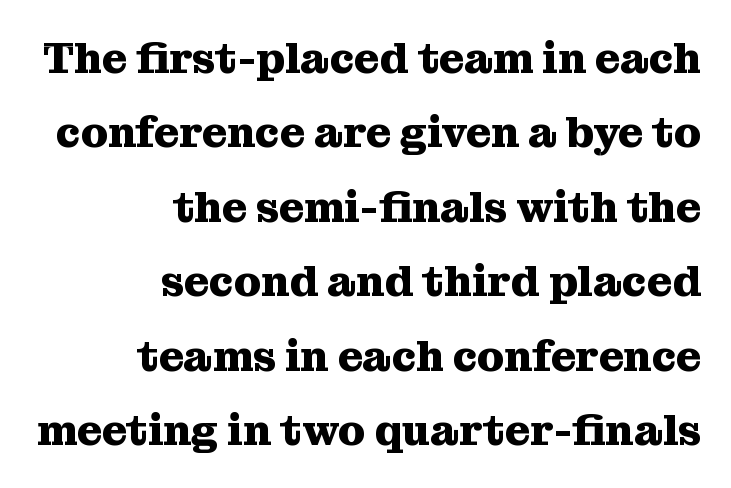
Q: Is the text bold? A: Yes.
Q: Is the text italic (slanted)? A: No, it is upright.
Q: Is the typeface a serif or a sans-serif typeface? A: Serif.
Q: Is the text underlined? A: No.
Q: How is the paragraph aligned? A: Right-aligned.
Q: Is the spacing between letters normal or unusually wide? A: Normal.
Q: Width (condensed, normal, or wide)? A: Normal.
Q: Stroke contrast? A: Medium.
Q: x-height? A: Medium.
Q: Monospaced? A: No.
